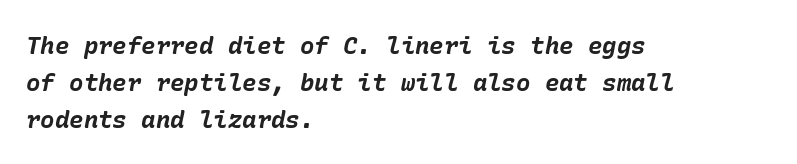
Q: Is the text bold? A: Yes.
Q: Is the text italic (slanted)? A: Yes, it leans right by about 10 degrees.
Q: Is the text underlined? A: No.
Q: How is the paragraph aligned? A: Left-aligned.
Q: Is the spacing between letters normal or unusually wide? A: Normal.
Q: Is the spacing between lines tight, normal or loose? A: Normal.
